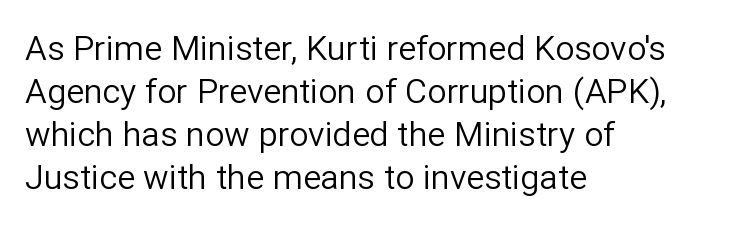
Q: Is the text bold? A: No.
Q: Is the text italic (slanted)? A: No, it is upright.
Q: Is the typeface a serif or a sans-serif typeface? A: Sans-serif.
Q: Is the text underlined? A: No.
Q: How is the paragraph aligned? A: Left-aligned.
Q: Is the spacing between letters normal or unusually wide? A: Normal.
Q: Is the spacing between lines tight, normal or loose? A: Normal.
Q: Width (condensed, normal, or wide)? A: Normal.
Q: Stroke contrast? A: Low.
Q: x-height? A: Medium.
Q: Monospaced? A: No.
